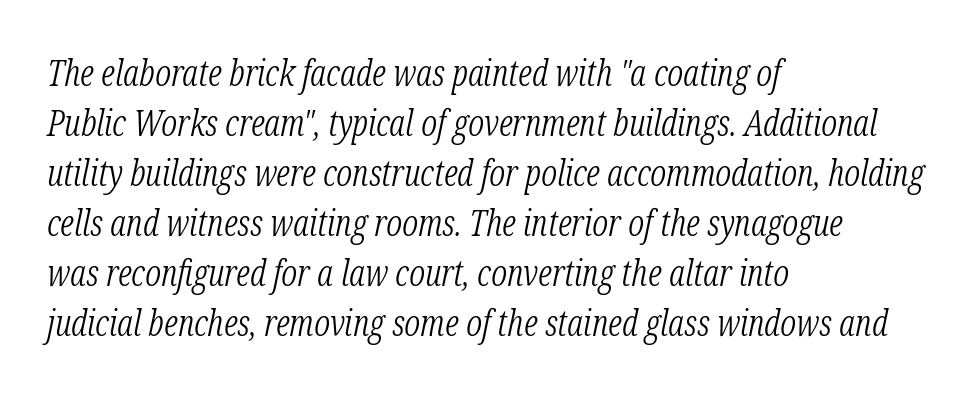
The image shows 36 px light, condensed serif type, italic (leaning right); set left-aligned, normal line spacing (1.39x), normal letter spacing, not underlined; low stroke contrast and a medium x-height.
